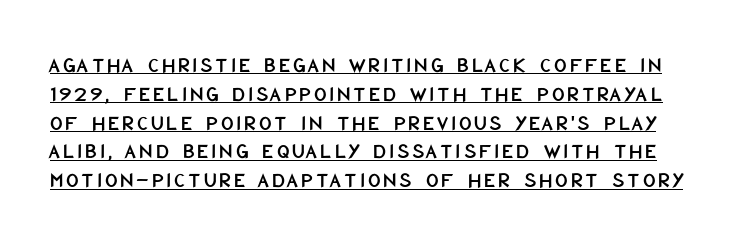
Q: Is the text italic (slanted)? A: No, it is upright.
Q: Is the text underlined? A: Yes.
Q: Is the spacing between lines tight, normal or loose? A: Normal.
